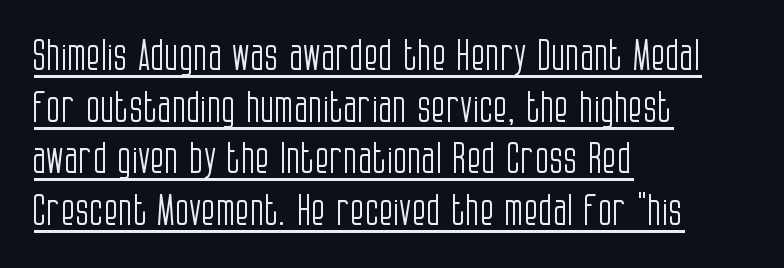
{"serif": "no", "italic": "no", "bold": "no", "weight": "light", "width": "condensed", "stroke_contrast": "low", "x_height": "large", "monospaced": "no", "underline": "yes", "align": "left", "line_spacing_ratio": 1.23, "letter_spacing": "normal", "letter_spacing_em": 0.0, "glyph_px": 42}
